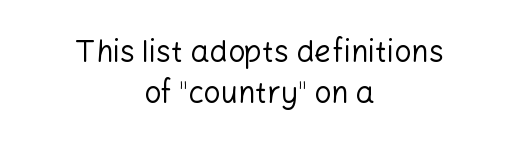
{"serif": "no", "italic": "no", "bold": "no", "weight": "regular", "width": "normal", "stroke_contrast": "low", "x_height": "medium", "monospaced": "no", "underline": "no", "align": "center", "line_spacing": "normal", "line_spacing_ratio": 1.38, "letter_spacing": "normal", "letter_spacing_em": 0.0, "glyph_px": 30}
